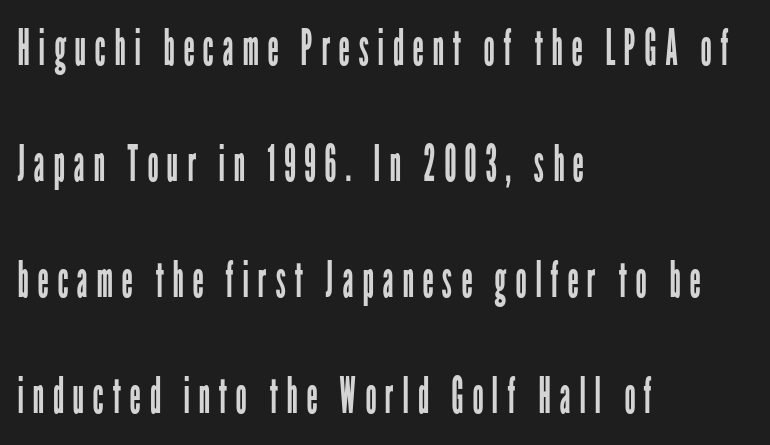
{"serif": "no", "italic": "no", "bold": "no", "weight": "regular", "width": "condensed", "stroke_contrast": "low", "x_height": "medium", "monospaced": "no", "underline": "no", "align": "left", "line_spacing": "loose", "line_spacing_ratio": 2.32, "glyph_px": 50}
